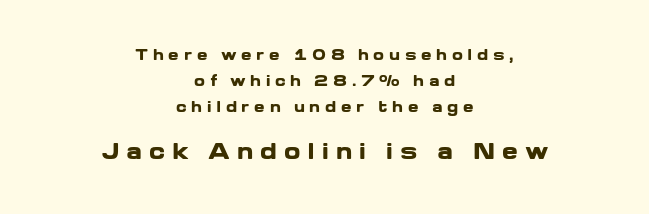
Q: Is the text bold? A: Yes.
Q: Is the text italic (slanted)? A: No, it is upright.
Q: Is the text underlined? A: No.
Q: How is the paragraph aligned? A: Centered.
Q: Is the spacing between letters normal or unusually wide? A: Unusually wide.
Q: Which block of text is set in a larger size, the first (top) or the second (bottom)? A: The second (bottom) one.
